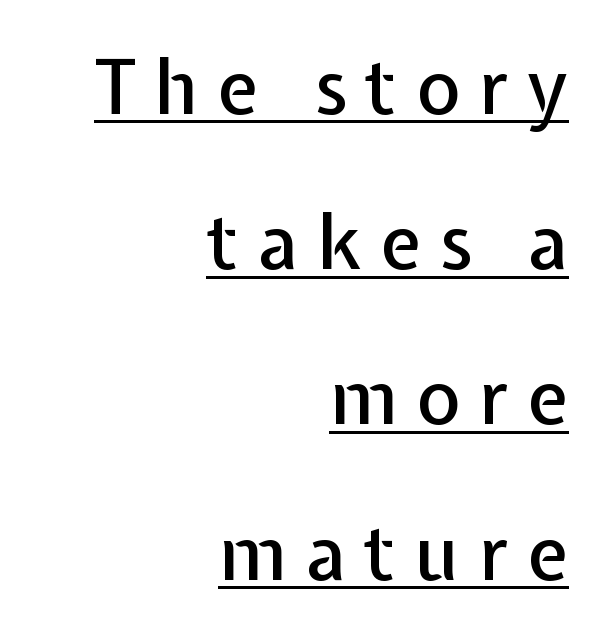
Do the letters lean? They stand straight. A typesetter would label this face a sans. Alignment: flush right. Is the letter spacing exaggerated? Yes — the characters are pushed far apart. Think of a printed novel: that variable character pitch is what you see here. Whoever set this chose breathing room over compactness in the vertical rhythm.
